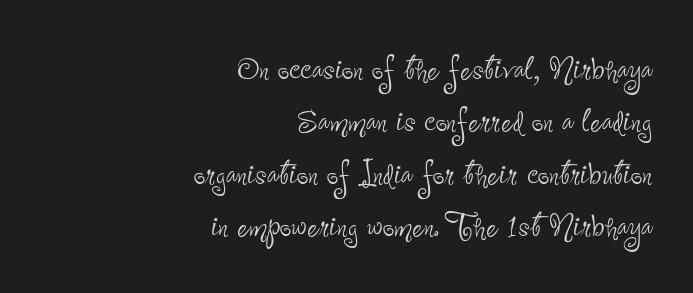
Q: Is the text bold? A: No.
Q: Is the text italic (slanted)? A: Yes.
Q: Is the typeface a serif or a sans-serif typeface? A: Sans-serif.
Q: Is the text underlined? A: No.
Q: How is the paragraph aligned? A: Right-aligned.
Q: Is the spacing between letters normal or unusually wide? A: Normal.
Q: Is the spacing between lines tight, normal or loose? A: Normal.
Q: Width (condensed, normal, or wide)? A: Condensed.
Q: Stroke contrast? A: Low.
Q: x-height? A: Small.
Q: Monospaced? A: No.
